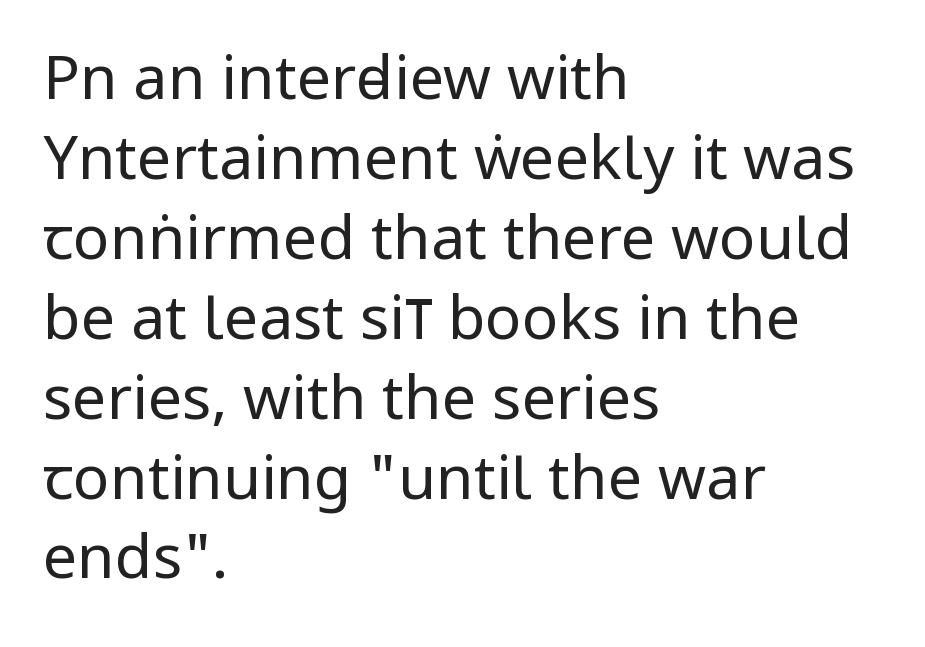
Varying glyph widths throughout — classic text-font behaviour. You could call the tracking neutral — neither tight nor loose. Ink coverage per letter is moderate at most. Check under the words: just untouched page.
